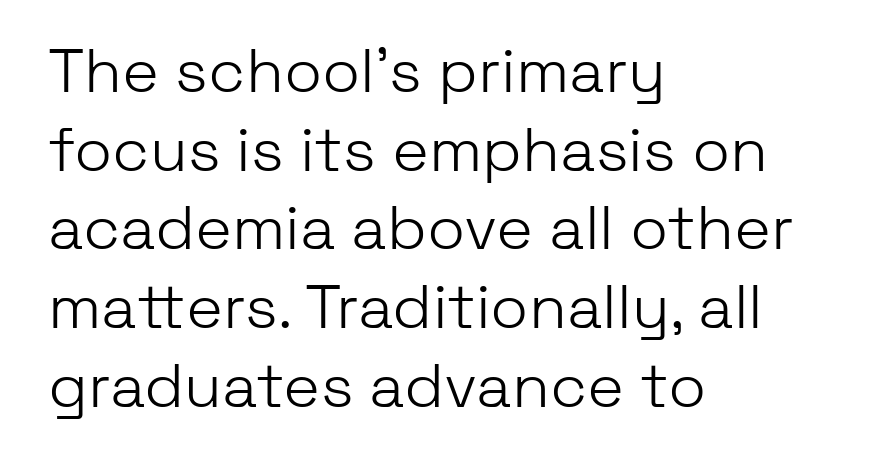
The image shows 62 px light sans-serif type, upright; set left-aligned, normal line spacing (1.27x), normal letter spacing, not underlined; low stroke contrast and a medium x-height.
